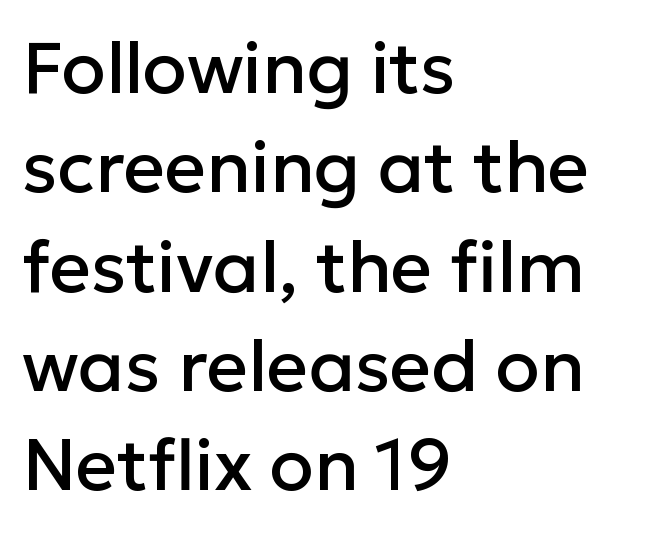
Q: Is the text italic (slanted)? A: No, it is upright.
Q: Is the typeface a serif or a sans-serif typeface? A: Sans-serif.
Q: Is the text underlined? A: No.
Q: How is the paragraph aligned? A: Left-aligned.
Q: Is the spacing between letters normal or unusually wide? A: Normal.
Q: Is the spacing between lines tight, normal or loose? A: Normal.
Q: Width (condensed, normal, or wide)? A: Normal.
Q: Stroke contrast? A: Low.
Q: x-height? A: Medium.
Q: Monospaced? A: No.
